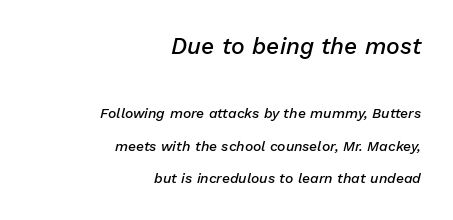
The image shows 23 px text type, italic (leaning right); set right-aligned, loose line spacing (2.33x), normal letter spacing, not underlined; the first (top) block is 1.64x larger.
